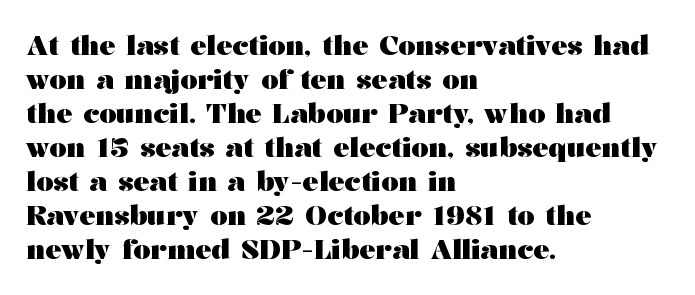
Does the weight exceed regular? Yes, all the way to bold. Short note: letters normally spaced. The space beneath each line is pristine and unruled. The typesetter chose a ragged-right arrangement here. Posture: vertical. The passage shown stacks its lines at a standard gap.
